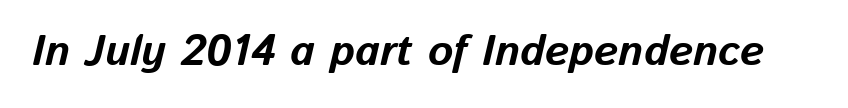
{"italic": "yes", "lean": "right", "slant_degrees": 13, "bold": "yes", "weight": "bold", "width": "normal", "stroke_contrast": "low", "x_height": "medium", "monospaced": "no", "underline": "no", "letter_spacing": "normal", "letter_spacing_em": 0.0, "glyph_px": 43}
